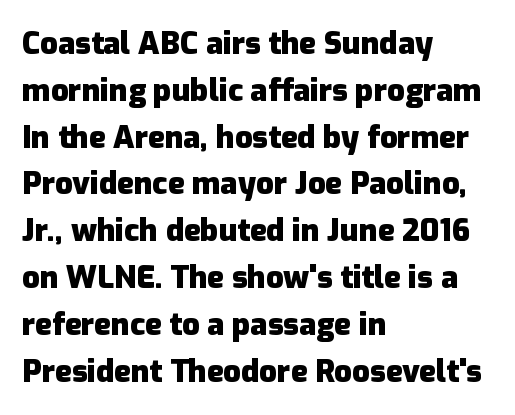
Which margin do the lines hug? The left one — the right edge is uneven. The text was rendered using a sans face with plain stroke endings. Set as a true bold cut, around the 700 mark. What's the leading like? Ordinary, nothing unusual.
